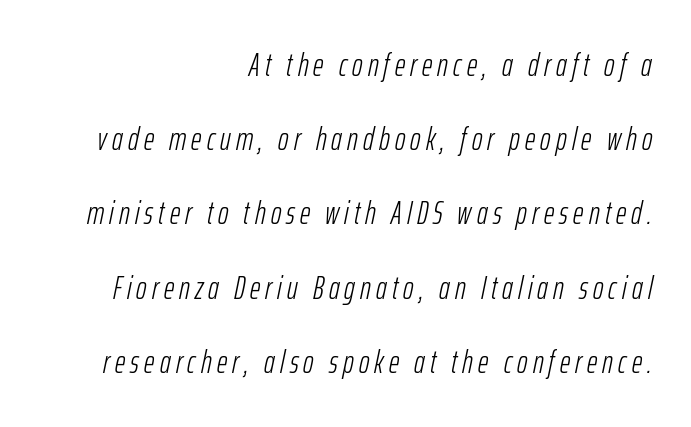
The image shows 32 px light, condensed type, italic (leaning right); set right-aligned, loose line spacing (2.32x), not underlined; low stroke contrast and a medium x-height.
